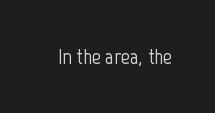
Q: Is the text italic (slanted)? A: No, it is upright.
Q: Is the text underlined? A: No.
Q: Is the spacing between letters normal or unusually wide? A: Normal.
